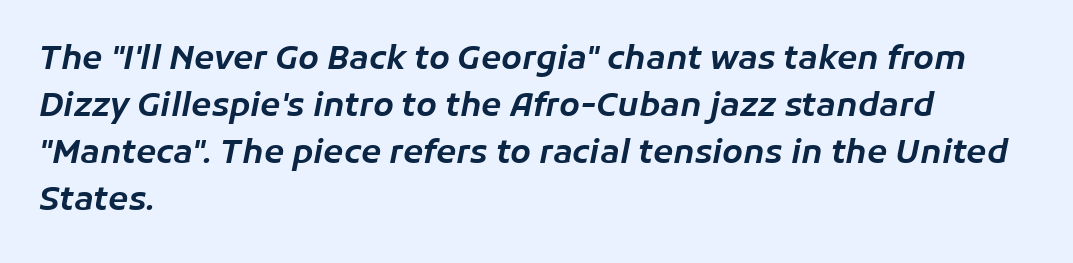
Does extra space separate the letters? No, they use regular spacing. One glance says typical: line gaps are just what's usual. Spacing verdict: proportional, widths tailored to each character. Emphasis-style slanted type is in use.
